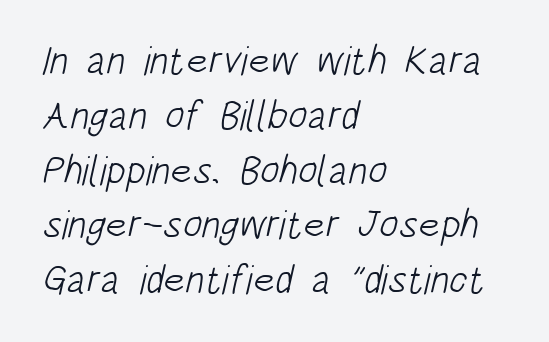
The image shows 40 px light, condensed sans-serif type; set left-aligned, normal line spacing (1.37x), normal letter spacing, not underlined; low stroke contrast and a large x-height.
